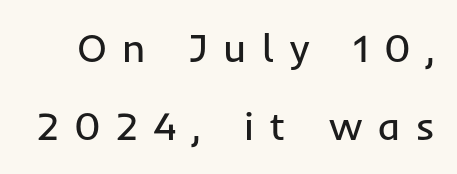
Bare-footed words on every line. To sum up the face: it is a sans, with no serifs. Display-style spreading of the glyphs; the letterfit is very open. Compared with a typical body face, this is equally light or lighter still.
